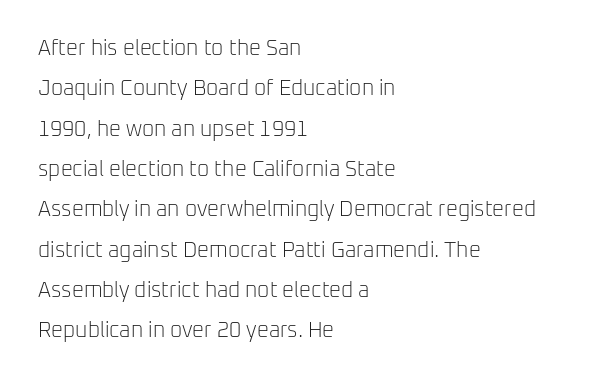
Summary of vertical rhythm: relaxed, with wide interline spacing. The lettering holds an erect, upright posture throughout. This rendering leaves character spacing at its baseline value. These lines stack with their left ends in a neat column.
